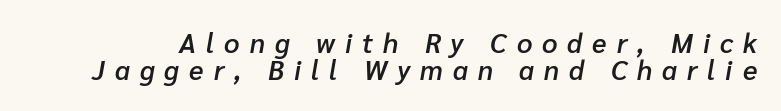
Q: Is the text bold? A: Semi-bold.
Q: Is the text italic (slanted)? A: Yes, it leans right by about 10 degrees.
Q: Is the text underlined? A: No.
Q: Is the spacing between letters normal or unusually wide? A: Unusually wide.
Q: Is the spacing between lines tight, normal or loose? A: Tight.
